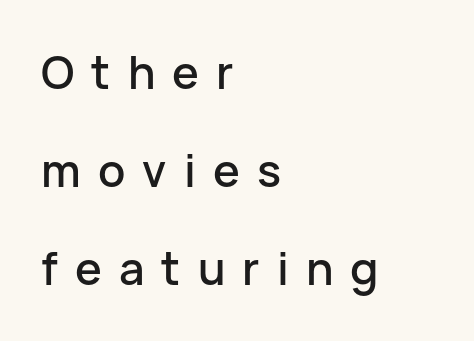
The image shows 45 px sans-serif type, upright; set left-aligned, loose line spacing (2.18x), unusually wide letter spacing (+0.38 em), not underlined; low stroke contrast and a medium x-height.
